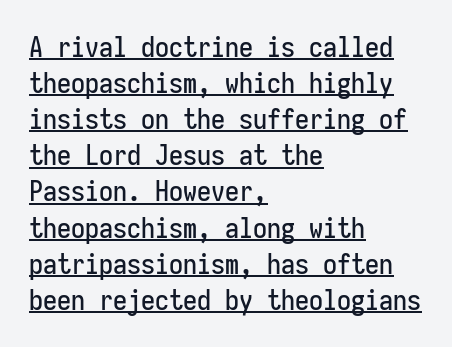
The designer went with a sans here, leaving each stem footless. Each new line begins a customary step beneath the previous one. Spacing verdict: monospaced, one width for all characters. Inter-character spacing is left at the font's built-in metrics. Typeset ragged right — the left edge is the straight one. Posture: vertical.
